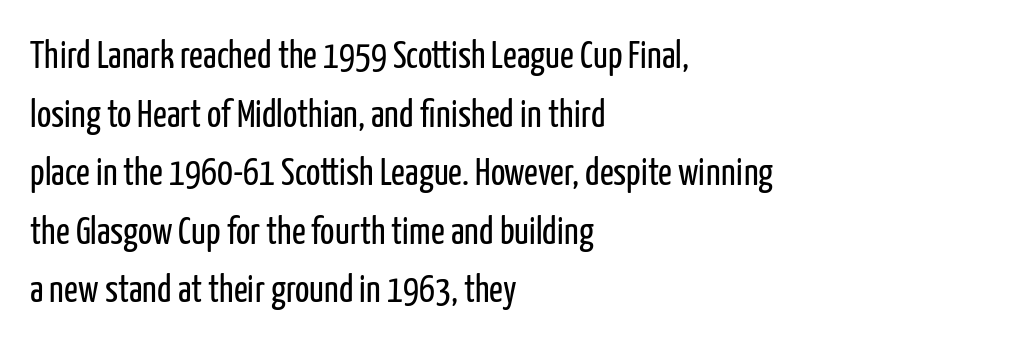
The image shows 38 px regular-weight, condensed sans-serif type, upright; set left-aligned, normal line spacing (1.54x), normal letter spacing, not underlined; low stroke contrast and a medium x-height.
